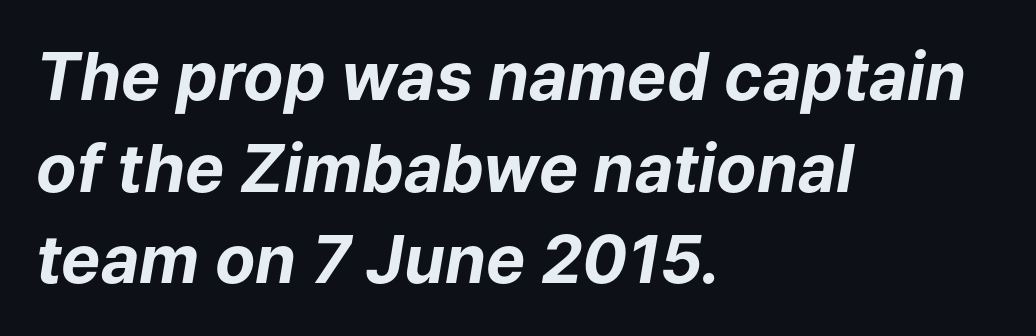
The image shows 66 px bold type, italic (leaning right); set left-aligned, normal line spacing (1.39x), normal letter spacing, not underlined; low stroke contrast and a medium x-height.
